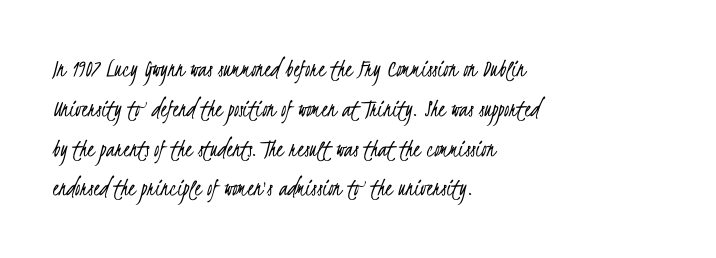
Q: Is the text bold? A: No.
Q: Is the text underlined? A: No.
Q: How is the paragraph aligned? A: Left-aligned.
Q: Is the spacing between letters normal or unusually wide? A: Normal.
Q: Is the spacing between lines tight, normal or loose? A: Normal.
